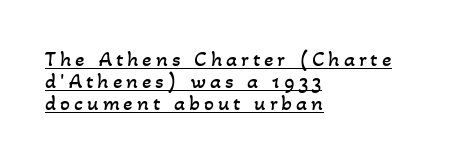
Q: Is the text bold? A: No.
Q: Is the text underlined? A: Yes.
Q: How is the paragraph aligned? A: Left-aligned.
Q: Is the spacing between lines tight, normal or loose? A: Tight.
